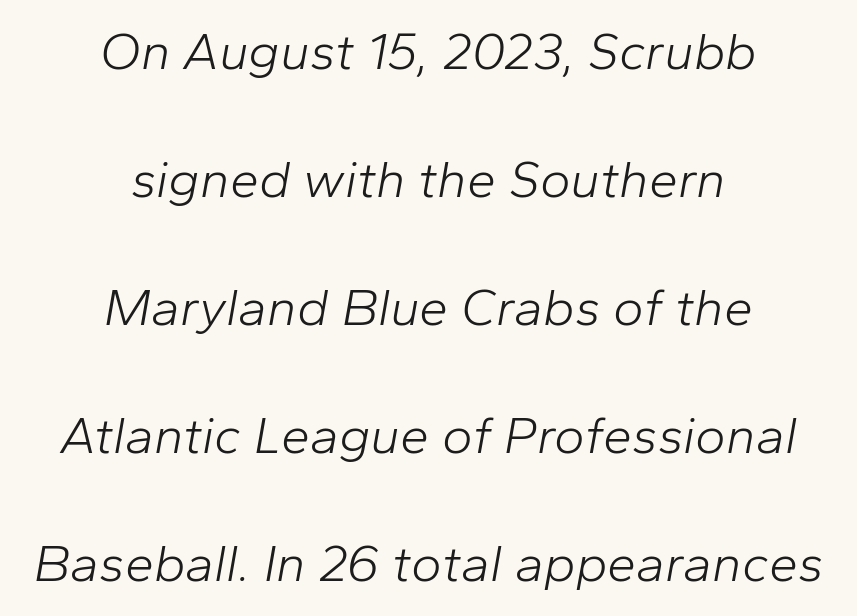
Q: Is the text bold? A: No.
Q: Is the text italic (slanted)? A: Yes, it leans right by about 10 degrees.
Q: Is the text underlined? A: No.
Q: How is the paragraph aligned? A: Centered.
Q: Is the spacing between letters normal or unusually wide? A: Normal.
Q: Is the spacing between lines tight, normal or loose? A: Loose.
Q: Width (condensed, normal, or wide)? A: Normal.
Q: Stroke contrast? A: Low.
Q: x-height? A: Medium.
Q: Monospaced? A: No.
